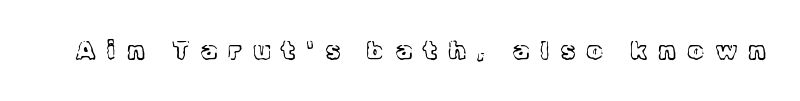
{"italic": "no", "bold": "no", "underline": "no", "letter_spacing": "wide", "letter_spacing_em": 0.47, "glyph_px": 25}
